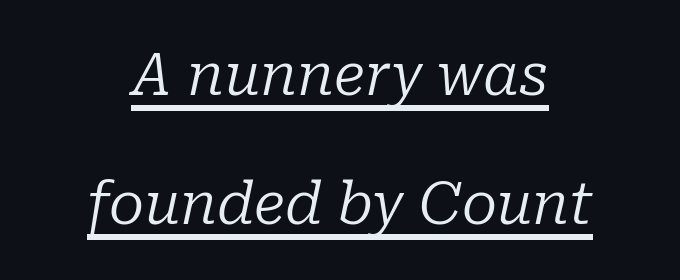
{"serif": "yes", "italic": "yes", "lean": "right", "slant_degrees": 10, "bold": "no", "weight": "regular", "width": "normal", "stroke_contrast": "low", "x_height": "medium", "monospaced": "no", "underline": "yes", "align": "center", "line_spacing": "loose", "line_spacing_ratio": 2.22, "letter_spacing": "normal", "letter_spacing_em": 0.0, "glyph_px": 58}
